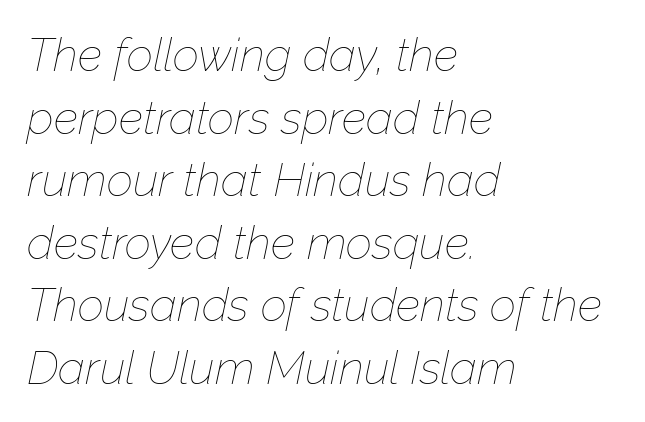
{"italic": "yes", "lean": "right", "slant_degrees": 12, "bold": "no", "weight": "thin", "width": "normal", "stroke_contrast": "low", "x_height": "medium", "monospaced": "no", "underline": "no", "align": "left", "line_spacing": "normal", "line_spacing_ratio": 1.36, "letter_spacing": "normal", "letter_spacing_em": 0.0, "glyph_px": 46}
